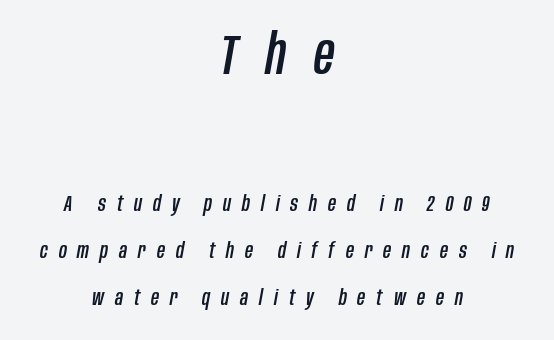
Q: Is the text italic (slanted)? A: Yes, it leans right by about 10 degrees.
Q: Is the text underlined? A: No.
Q: How is the paragraph aligned? A: Centered.
Q: Is the spacing between letters normal or unusually wide? A: Unusually wide.
Q: Is the spacing between lines tight, normal or loose? A: Loose.
Q: Which block of text is set in a larger size, the first (top) or the second (bottom)? A: The first (top) one.
Q: Width (condensed, normal, or wide)? A: Condensed.
Q: Stroke contrast? A: Low.
Q: x-height? A: Large.
Q: Monospaced? A: No.
